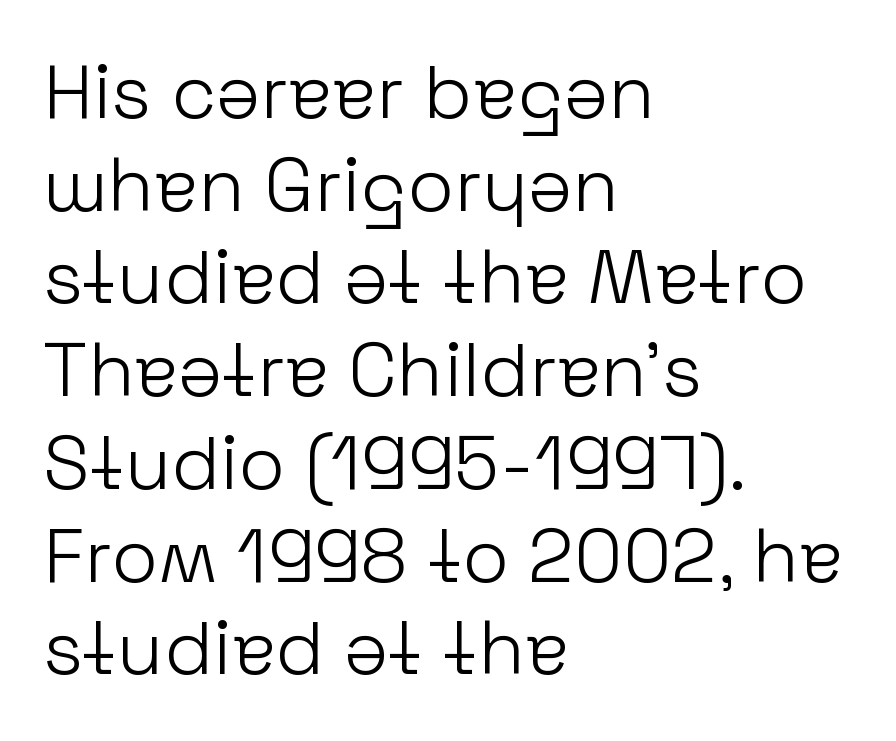
{"serif": "no", "italic": "no", "bold": "no", "weight": "light", "width": "normal", "stroke_contrast": "low", "x_height": "medium", "monospaced": "no", "underline": "no", "align": "left", "line_spacing_ratio": 1.22, "letter_spacing": "normal", "letter_spacing_em": 0.0, "glyph_px": 76}
